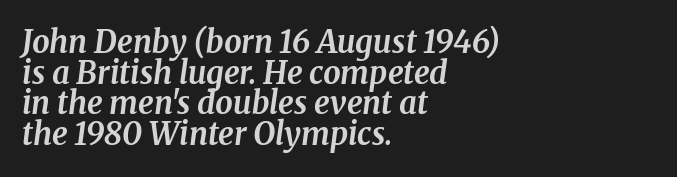
Horizontal bands of white between lines are thin slivers. Check under the words: just untouched page. Here the designer chose a conventional face with non-uniform glyph widths. What kind of face is this? One with serifs.
